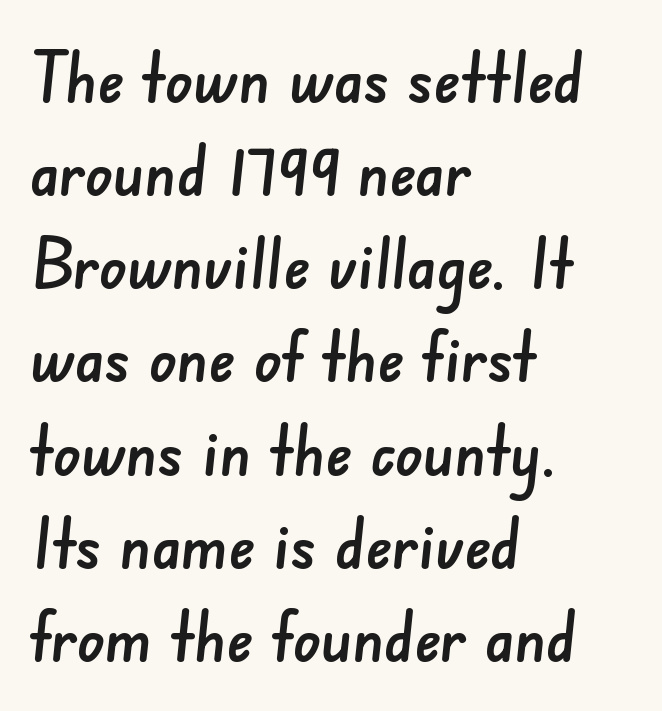
Note the varied advance widths — an 'i' is clearly narrower than an 'm'. Does the copy run flush right? No — it runs flush left. A sans-serif font was chosen for this passage. Type without underlining.
